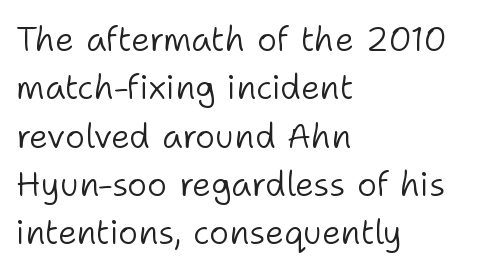
The letters advance in unequal steps, a hallmark of proportional type. Nope, no serifs anywhere on these letters. The letters sit at their default tracking, neither squeezed nor spread. Visually the block forms a straight wall on the left and a jagged coastline on the right. No italicization has been applied; the sample stays upright.
